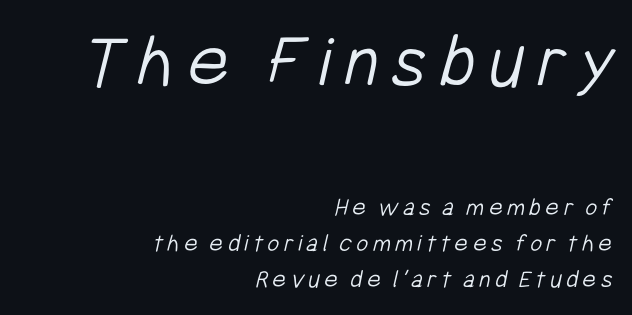
Is this a heavy cut? Hardly; it is regular or lighter. The foot of each line stays bare and open. Bigger letters appear in the top chunk; the bottom chunk is reduced. The face used here is proportionally spaced, like ordinary book or web type.
